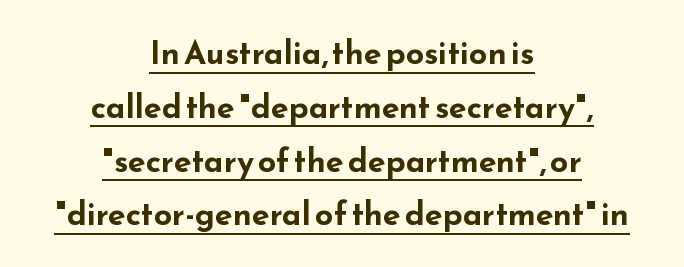
The image shows 32 px bold, wide sans-serif type, upright; set centered, normal line spacing (1.68x), normal letter spacing, underlined; low stroke contrast and a small x-height.
